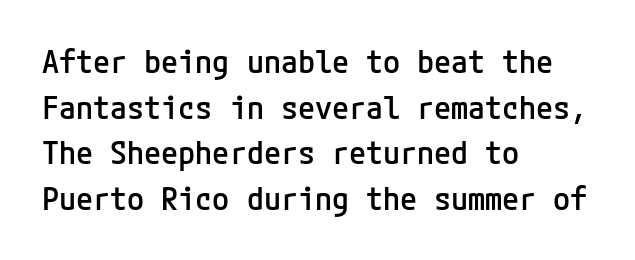
The image shows 31 px semibold sans-serif type, upright; set left-aligned, normal line spacing (1.47x), normal letter spacing, not underlined; low stroke contrast and a medium x-height.
